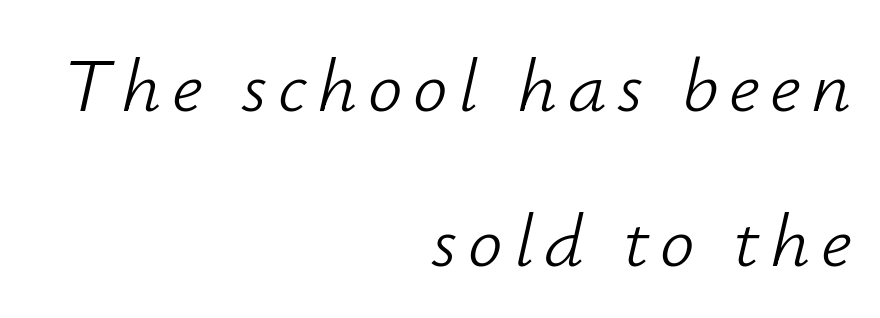
{"italic": "yes", "lean": "right", "slant_degrees": 12, "bold": "no", "weight": "light", "width": "normal", "stroke_contrast": "low", "x_height": "small", "monospaced": "no", "underline": "no", "align": "right", "line_spacing": "loose", "line_spacing_ratio": 2.01, "glyph_px": 77}
